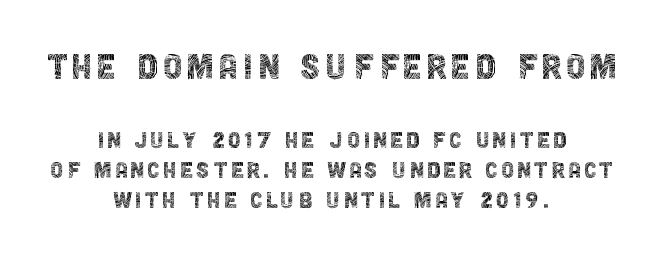
The image shows 44 px thin, condensed sans-serif type, upright; set centered, tight line spacing (1.04x), not underlined; the first (top) block is 1.52x larger; a large x-height.
